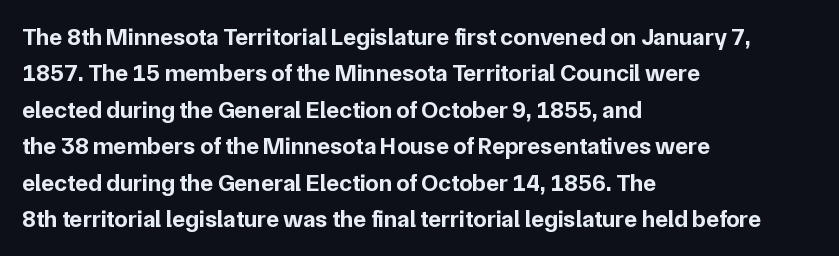
The designer left line spacing at the default. The horizontal fit of the characters is conventional and even. The specimen reads as upright at a glance. The passage shown is not underscored anywhere. The letters are bold, with thick, heavy strokes.
